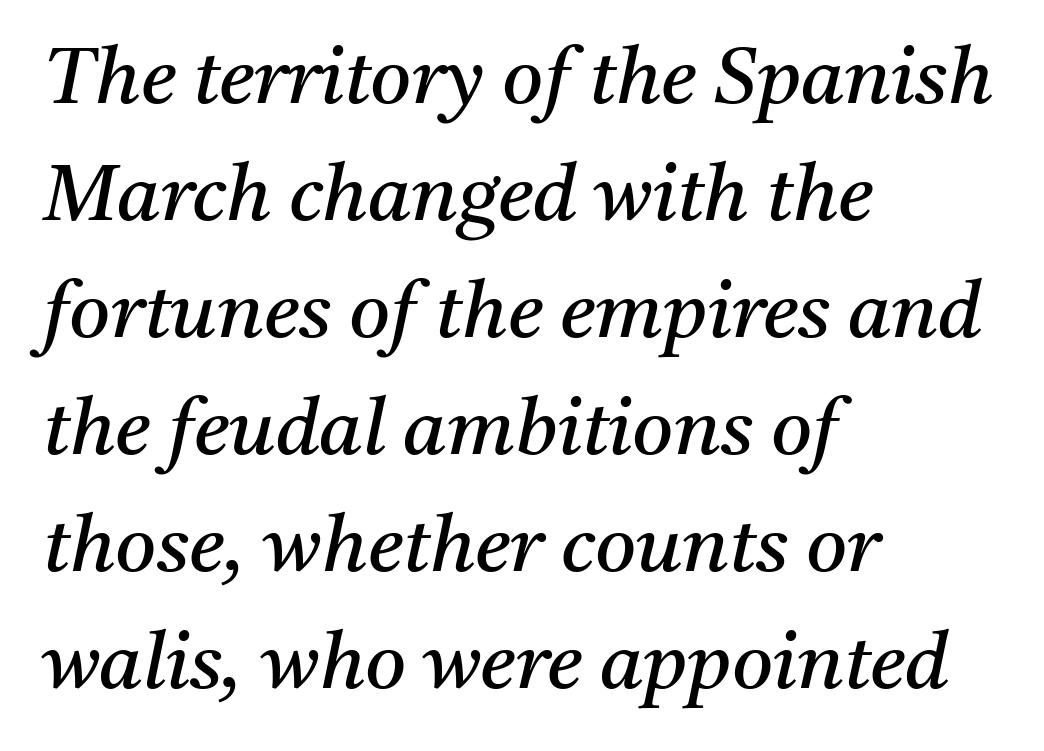
The image shows 79 px regular-weight serif type, italic (leaning right); set left-aligned, normal line spacing (1.48x), normal letter spacing, not underlined; medium stroke contrast and a medium x-height.
